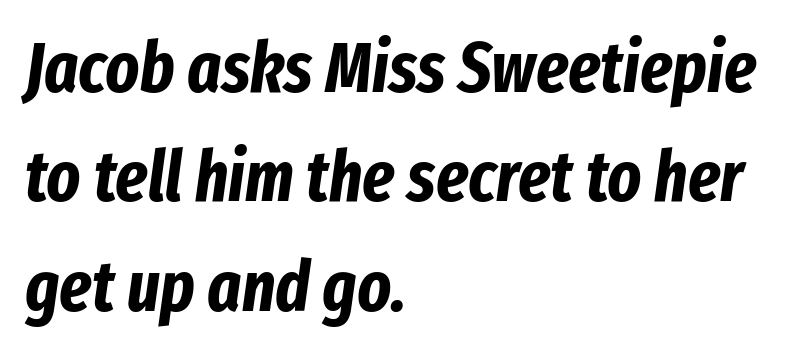
Q: Is the text bold? A: Yes.
Q: Is the text italic (slanted)? A: Yes, it leans right by about 8 degrees.
Q: Is the text underlined? A: No.
Q: How is the paragraph aligned? A: Left-aligned.
Q: Is the spacing between letters normal or unusually wide? A: Normal.
Q: Is the spacing between lines tight, normal or loose? A: Normal.
Q: Width (condensed, normal, or wide)? A: Condensed.
Q: Stroke contrast? A: Low.
Q: x-height? A: Medium.
Q: Monospaced? A: No.
